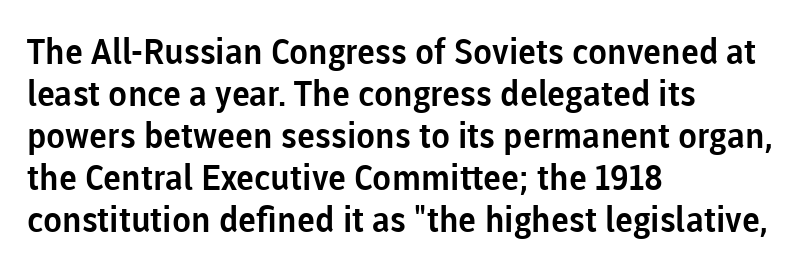
Q: Is the text italic (slanted)? A: No, it is upright.
Q: Is the typeface a serif or a sans-serif typeface? A: Sans-serif.
Q: Is the text underlined? A: No.
Q: How is the paragraph aligned? A: Left-aligned.
Q: Is the spacing between letters normal or unusually wide? A: Normal.
Q: Width (condensed, normal, or wide)? A: Normal.
Q: Stroke contrast? A: Low.
Q: x-height? A: Medium.
Q: Monospaced? A: No.
